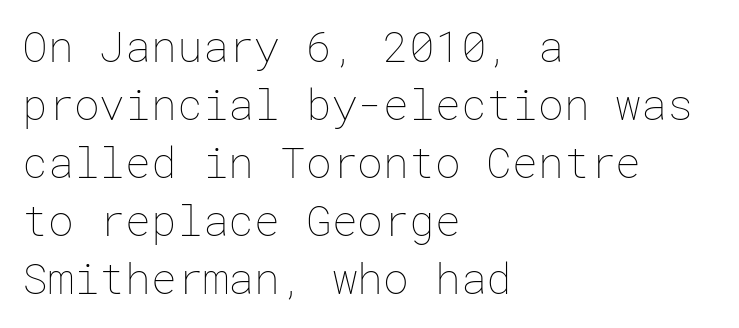
The image shows 43 px thin type, upright; set left-aligned, normal line spacing (1.35x), normal letter spacing, not underlined; low stroke contrast and a medium x-height.
